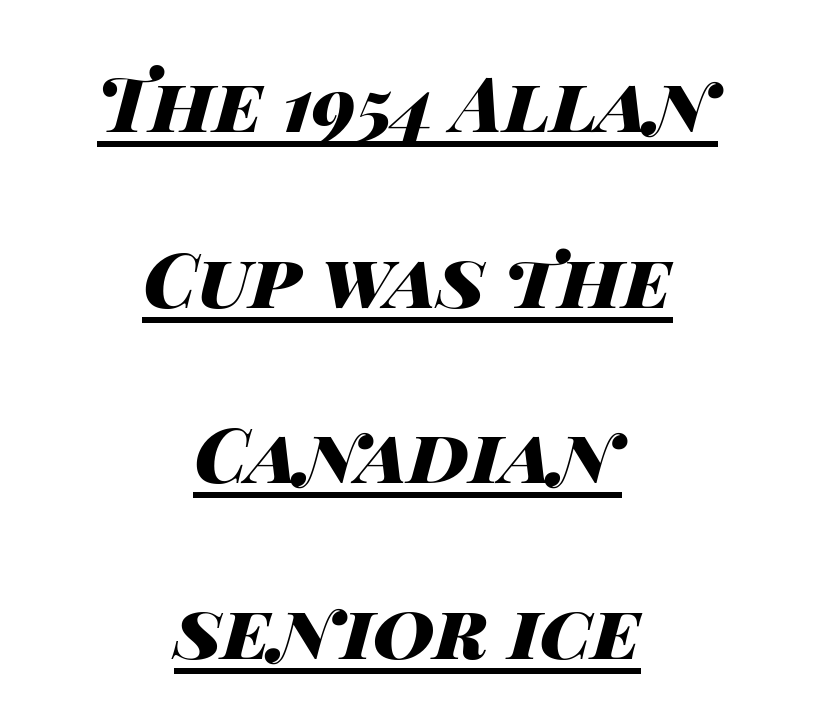
The image shows 76 px heavy, wide type, italic (leaning right); set centered, loose line spacing (2.31x), normal letter spacing, underlined; high stroke contrast and a large x-height.
